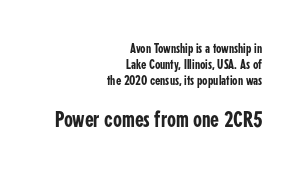
Q: Is the text italic (slanted)? A: No, it is upright.
Q: Is the text underlined? A: No.
Q: How is the paragraph aligned? A: Right-aligned.
Q: Is the spacing between letters normal or unusually wide? A: Normal.
Q: Is the spacing between lines tight, normal or loose? A: Tight.
Q: Which block of text is set in a larger size, the first (top) or the second (bottom)? A: The second (bottom) one.
